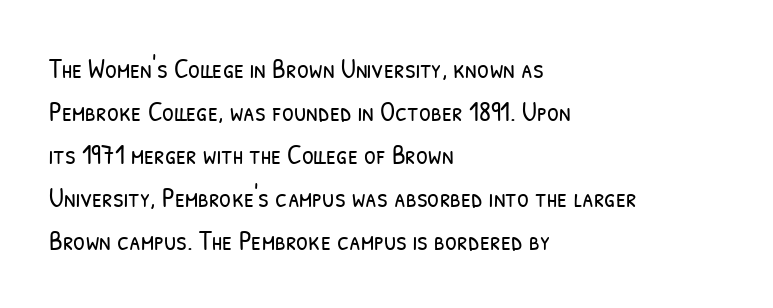
{"bold": "no", "underline": "no", "align": "left", "line_spacing": "normal", "line_spacing_ratio": 1.59, "letter_spacing": "normal", "letter_spacing_em": 0.0, "glyph_px": 27}
